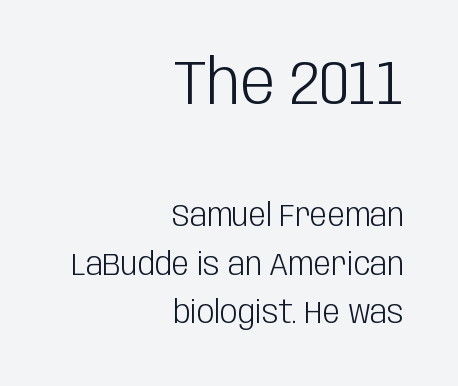
{"serif": "no", "italic": "no", "bold": "no", "weight": "light", "width": "condensed", "stroke_contrast": "low", "x_height": "large", "monospaced": "no", "underline": "no", "align": "right", "line_spacing": "normal", "line_spacing_ratio": 1.57, "letter_spacing": "normal", "letter_spacing_em": 0.0, "larger_block": "first", "size_ratio": 2.0, "glyph_px": 62}
